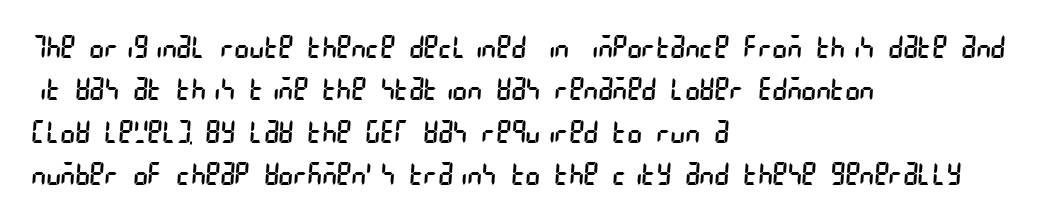
{"serif": "no", "bold": "no", "weight": "regular", "width": "condensed", "stroke_contrast": "low", "x_height": "large", "underline": "no", "align": "left", "line_spacing": "normal", "line_spacing_ratio": 1.37, "letter_spacing": "normal", "letter_spacing_em": 0.0, "glyph_px": 31}
